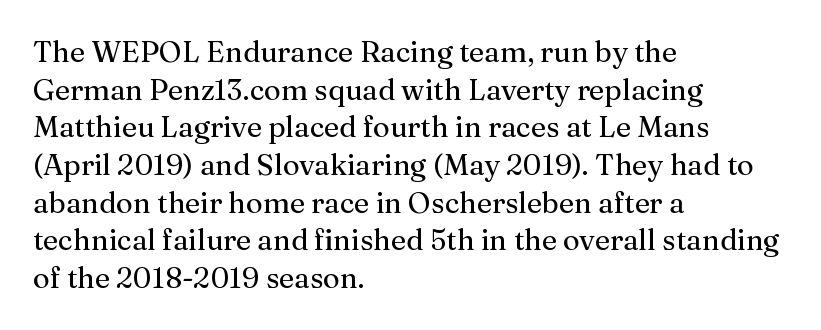
{"serif": "yes", "italic": "no", "bold": "no", "weight": "regular", "width": "normal", "stroke_contrast": "medium", "x_height": "medium", "monospaced": "no", "underline": "no", "align": "left", "line_spacing": "normal", "line_spacing_ratio": 1.3, "letter_spacing": "normal", "letter_spacing_em": 0.0, "glyph_px": 29}
